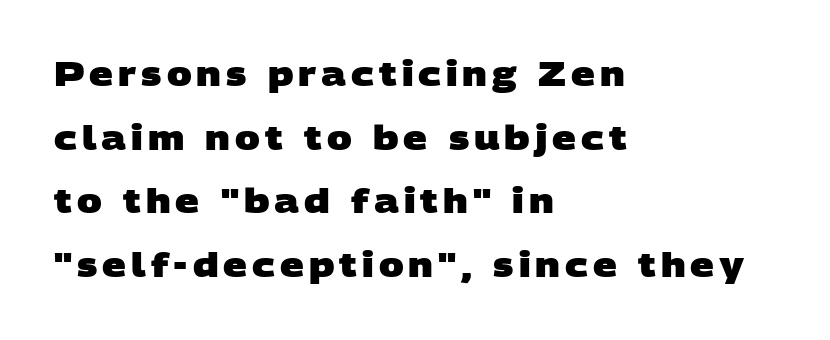
The image shows 33 px heavy, wide sans-serif type; set left-aligned, loose line spacing (1.93x), not underlined; low stroke contrast and a large x-height.
